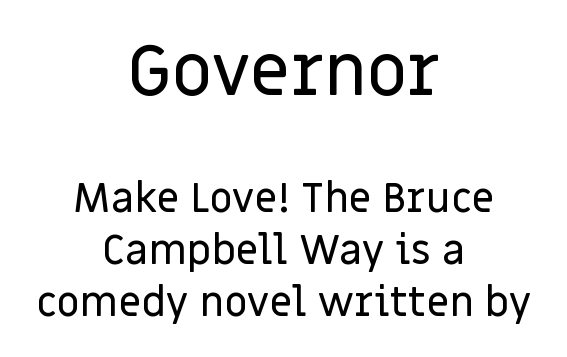
{"serif": "no", "italic": "no", "width": "normal", "stroke_contrast": "low", "x_height": "large", "monospaced": "no", "underline": "no", "align": "center", "line_spacing": "normal", "line_spacing_ratio": 1.26, "letter_spacing": "normal", "letter_spacing_em": 0.0, "larger_block": "first", "size_ratio": 1.73, "glyph_px": 71}
